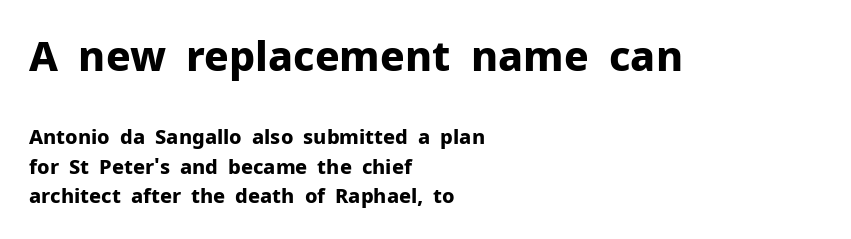
Line beginnings align vertically; line endings do not. Is the type bold? Yes — the strokes are clearly thick and heavy. Words float on clear page, feet unadorned. The font family rendered here belongs to the sans-serif group. Is this a fixed-width face? No — the glyphs have proportional, varying widths. The upper block of text is set noticeably larger than the block beneath it.
